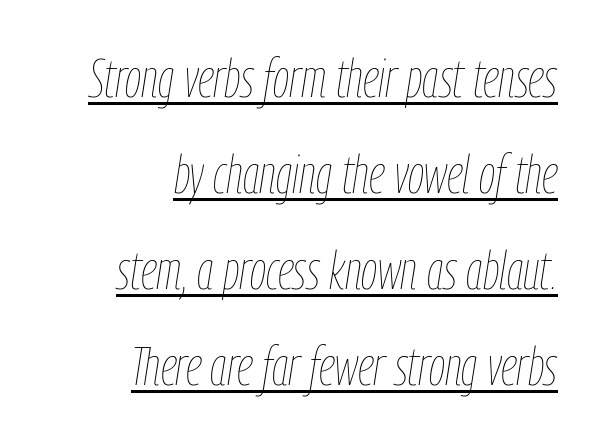
Q: Is the text bold? A: No.
Q: Is the text italic (slanted)? A: Yes, it leans right by about 9 degrees.
Q: Is the text underlined? A: Yes.
Q: How is the paragraph aligned? A: Right-aligned.
Q: Is the spacing between letters normal or unusually wide? A: Normal.
Q: Width (condensed, normal, or wide)? A: Condensed.
Q: Stroke contrast? A: Low.
Q: x-height? A: Medium.
Q: Monospaced? A: No.
